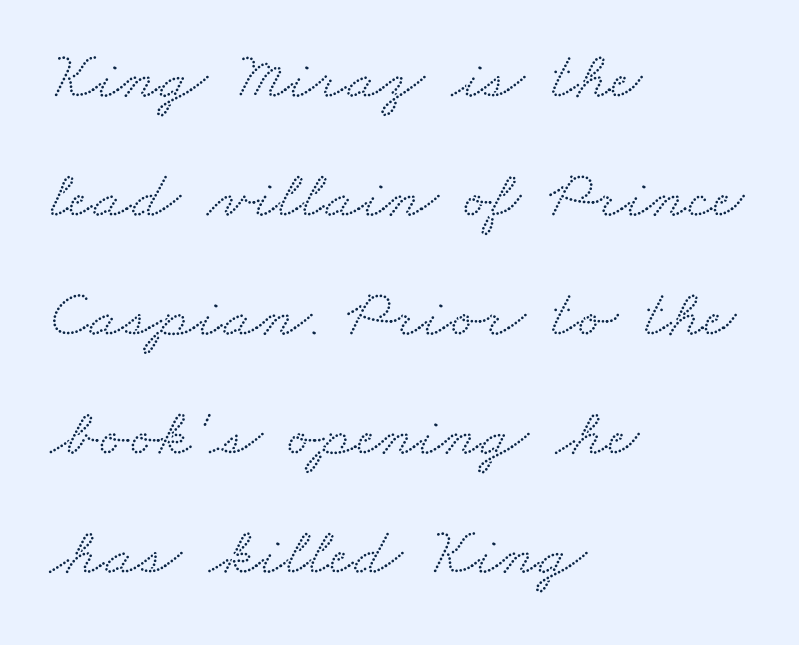
You could not count columns in this text — the font is proportionally spaced. Font category for this specimen: serif. Inter-character spacing is left at the font's built-in metrics. The space beneath each line is pristine and unruled. Short and long lines alike share a common starting point at left.
